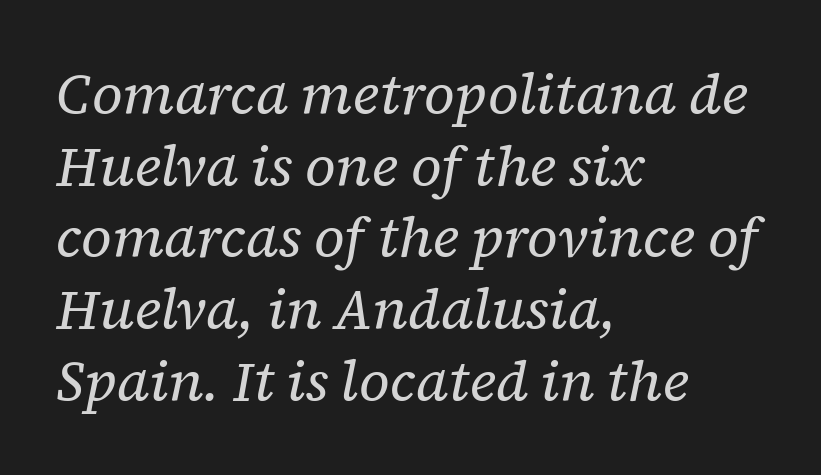
{"serif": "yes", "italic": "yes", "lean": "right", "slant_degrees": 12, "bold": "no", "weight": "regular", "width": "normal", "stroke_contrast": "low", "x_height": "medium", "monospaced": "no", "underline": "no", "align": "left", "line_spacing": "normal", "line_spacing_ratio": 1.28, "letter_spacing": "normal", "letter_spacing_em": 0.0, "glyph_px": 56}
